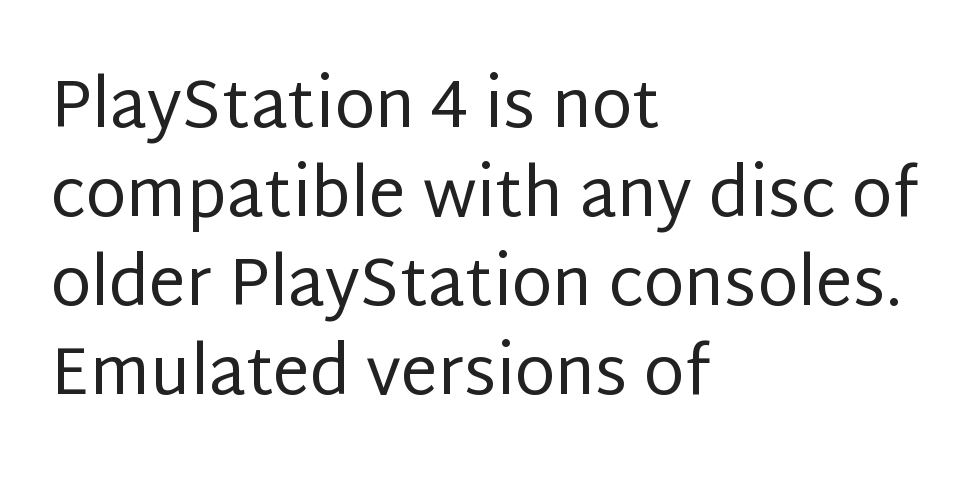
A student would call this left alignment; a typographer would say flush left, rag right. The letters stand straight up with perfectly vertical stems. The foot of each line stays bare and open. The weight would be labelled regular, book, light, or lighter still.
